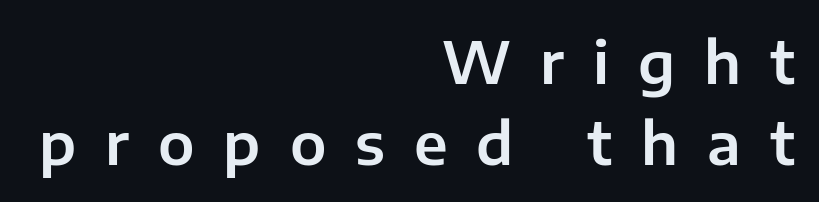
Q: Is the text italic (slanted)? A: No, it is upright.
Q: Is the typeface a serif or a sans-serif typeface? A: Sans-serif.
Q: Is the text underlined? A: No.
Q: How is the paragraph aligned? A: Right-aligned.
Q: Is the spacing between letters normal or unusually wide? A: Unusually wide.
Q: Is the spacing between lines tight, normal or loose? A: Normal.
Q: Width (condensed, normal, or wide)? A: Normal.
Q: Stroke contrast? A: Low.
Q: x-height? A: Medium.
Q: Monospaced? A: No.
